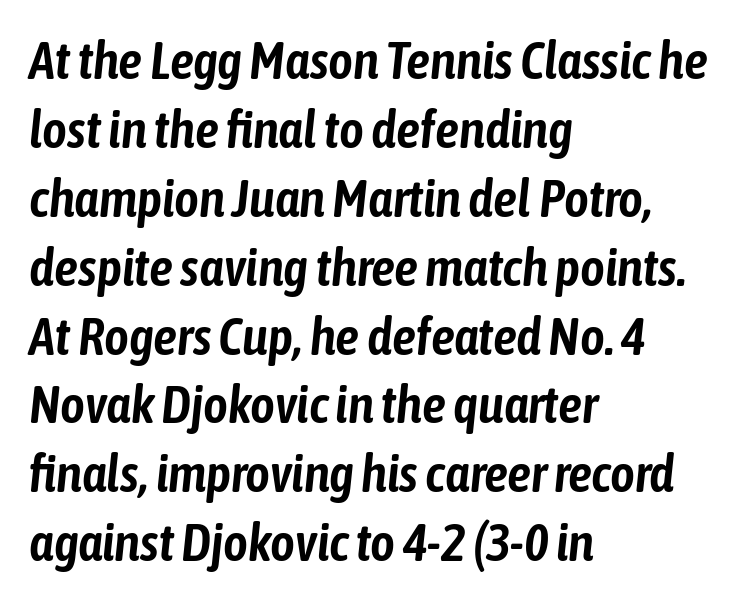
{"italic": "yes", "lean": "right", "slant_degrees": 6, "width": "condensed", "stroke_contrast": "low", "x_height": "medium", "monospaced": "no", "underline": "no", "align": "left", "line_spacing": "normal", "line_spacing_ratio": 1.3, "letter_spacing": "normal", "letter_spacing_em": 0.0, "glyph_px": 53}
